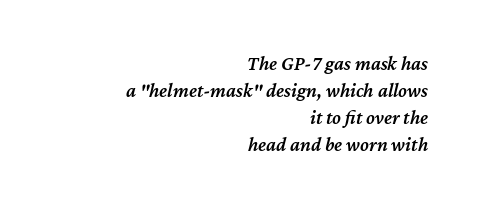
Q: Is the text bold? A: Semi-bold.
Q: Is the text italic (slanted)? A: Yes, it leans right by about 12 degrees.
Q: Is the text underlined? A: No.
Q: How is the paragraph aligned? A: Right-aligned.
Q: Is the spacing between letters normal or unusually wide? A: Normal.
Q: Is the spacing between lines tight, normal or loose? A: Normal.
